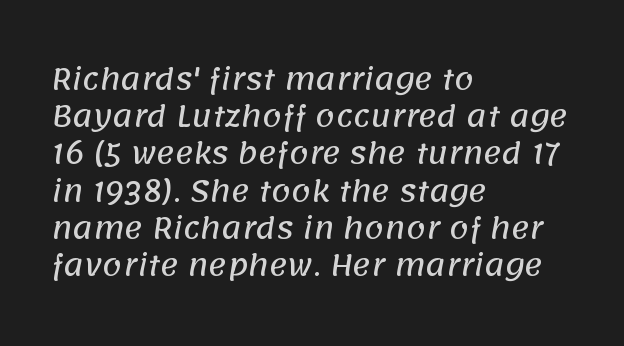
Q: Is the typeface a serif or a sans-serif typeface? A: Sans-serif.
Q: Is the text underlined? A: No.
Q: How is the paragraph aligned? A: Left-aligned.
Q: Is the spacing between letters normal or unusually wide? A: Normal.
Q: Is the spacing between lines tight, normal or loose? A: Normal.
Q: Width (condensed, normal, or wide)? A: Normal.
Q: Stroke contrast? A: Low.
Q: x-height? A: Large.
Q: Monospaced? A: No.
